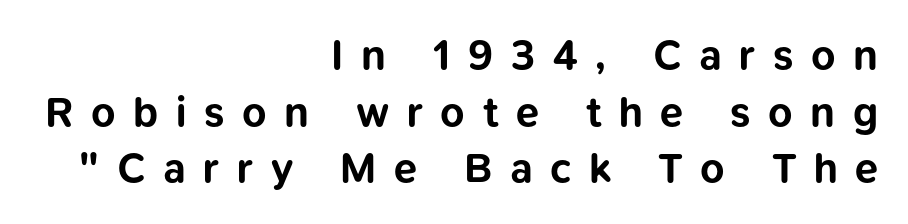
{"serif": "no", "italic": "no", "bold": "yes", "weight": "bold", "width": "normal", "stroke_contrast": "low", "x_height": "medium", "monospaced": "no", "underline": "no", "align": "right", "line_spacing": "normal", "line_spacing_ratio": 1.35, "letter_spacing": "wide", "letter_spacing_em": 0.42, "glyph_px": 42}
